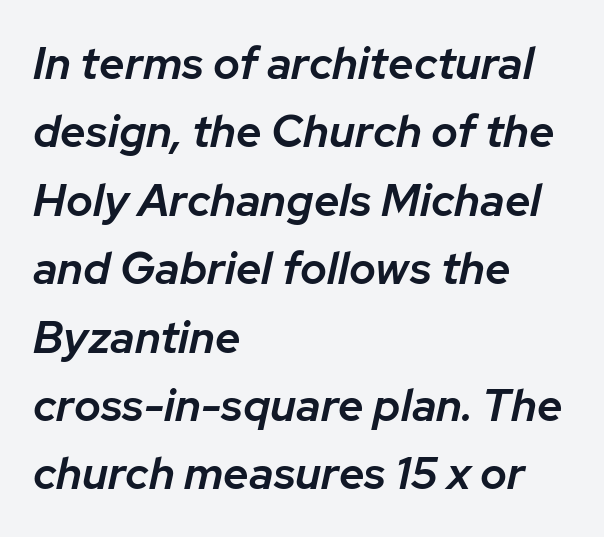
The image shows 45 px semibold type, italic (leaning right); set left-aligned, normal line spacing (1.52x), normal letter spacing, not underlined; low stroke contrast and a medium x-height.
